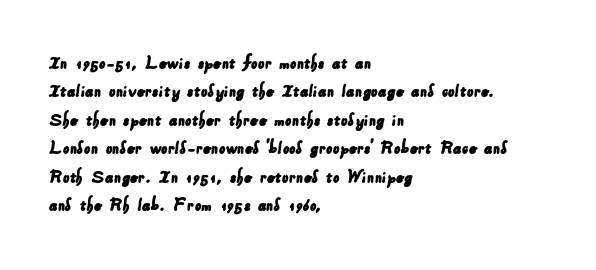
Q: Is the text underlined? A: No.
Q: How is the paragraph aligned? A: Left-aligned.
Q: Is the spacing between letters normal or unusually wide? A: Normal.
Q: Is the spacing between lines tight, normal or loose? A: Normal.
